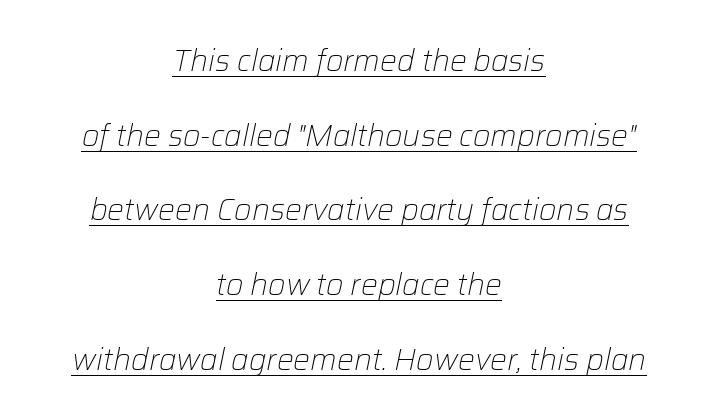
The image shows 30 px light type, italic (leaning right); set centered, loose line spacing (2.49x), normal letter spacing, underlined; low stroke contrast and a medium x-height.
